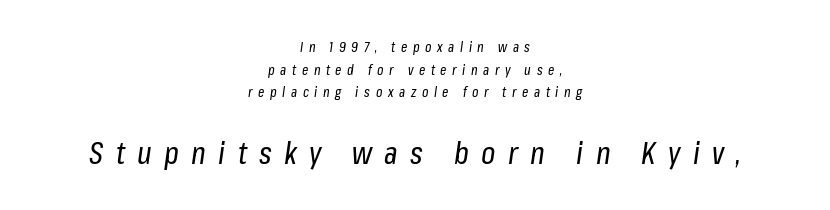
Plain, unruled lines of type. Character widths vary here, with narrow letters taking less room than wide ones. Posture: slanted. The letters look calm and open, with moderate or lighter stems. One glance says typical: line gaps are just what's usual.
